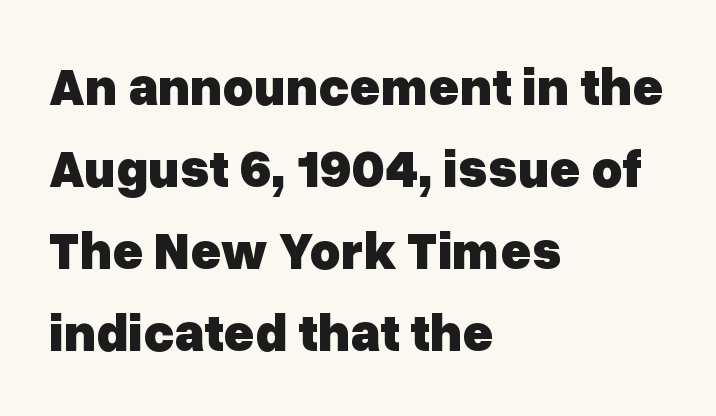
{"serif": "no", "italic": "no", "bold": "yes", "weight": "heavy", "width": "normal", "stroke_contrast": "low", "x_height": "medium", "monospaced": "no", "underline": "no", "align": "left", "line_spacing": "normal", "line_spacing_ratio": 1.55, "letter_spacing": "normal", "letter_spacing_em": 0.0, "glyph_px": 53}
